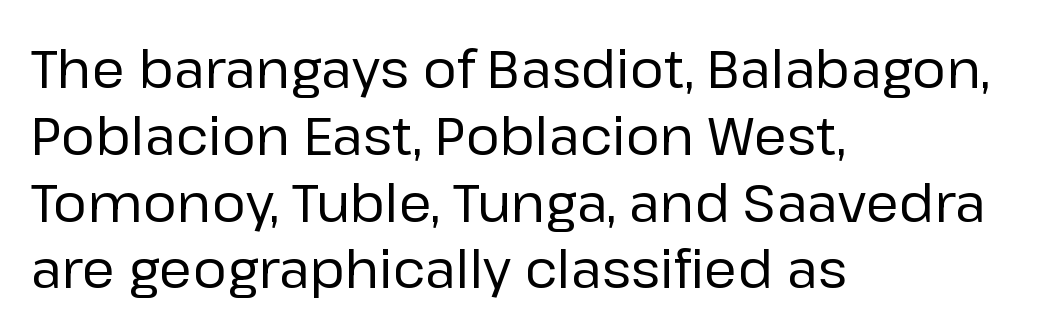
Q: Is the text bold? A: No.
Q: Is the text italic (slanted)? A: No, it is upright.
Q: Is the typeface a serif or a sans-serif typeface? A: Sans-serif.
Q: Is the text underlined? A: No.
Q: How is the paragraph aligned? A: Left-aligned.
Q: Is the spacing between letters normal or unusually wide? A: Normal.
Q: Is the spacing between lines tight, normal or loose? A: Normal.
Q: Width (condensed, normal, or wide)? A: Normal.
Q: Stroke contrast? A: Low.
Q: x-height? A: Medium.
Q: Monospaced? A: No.
